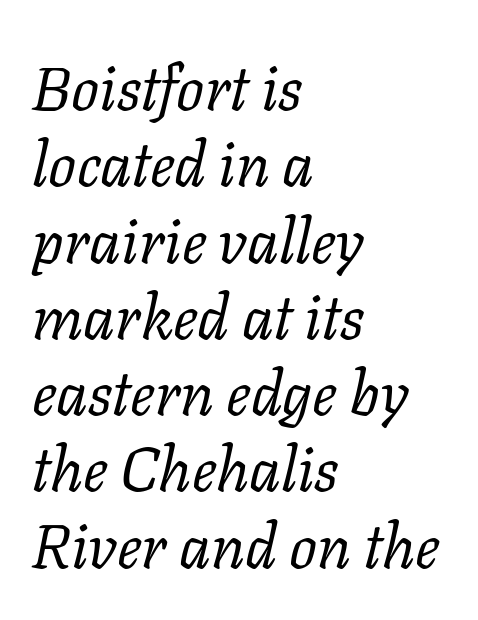
{"serif": "yes", "italic": "yes", "lean": "right", "slant_degrees": 11, "bold": "no", "weight": "regular", "width": "normal", "stroke_contrast": "low", "x_height": "medium", "monospaced": "no", "underline": "no", "align": "left", "line_spacing_ratio": 1.23, "letter_spacing": "normal", "letter_spacing_em": 0.0, "glyph_px": 62}
